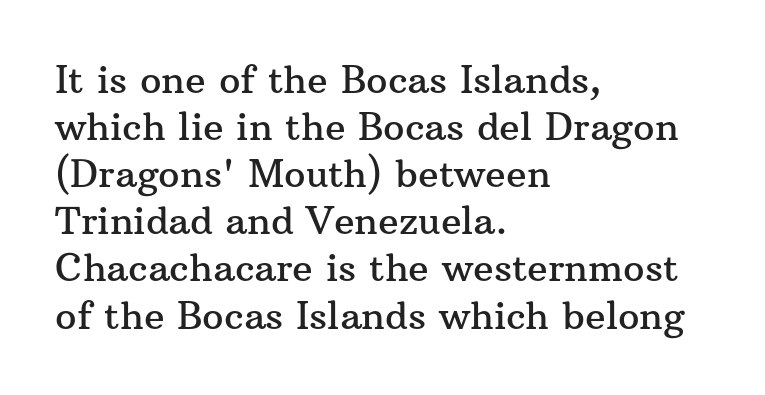
The passage shown has conventional tracking throughout. Each row of text sits above clean, open space. Serifs: yes, visible at the terminals of the letterforms. Proportional: the letters do not fall into vertical columns. Typeset ragged right — the left edge is the straight one.
